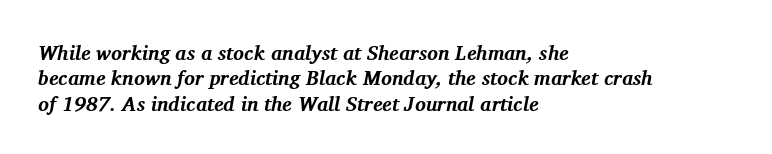
{"italic": "yes", "lean": "right", "slant_degrees": 11, "bold": "yes", "underline": "no", "align": "left", "line_spacing": "normal", "line_spacing_ratio": 1.27, "letter_spacing": "normal", "letter_spacing_em": 0.0, "glyph_px": 20}
